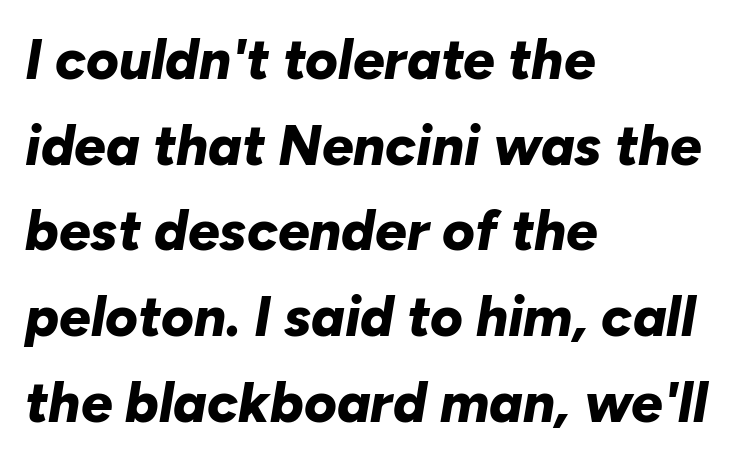
{"italic": "yes", "lean": "right", "slant_degrees": 10, "bold": "yes", "weight": "bold", "width": "normal", "stroke_contrast": "low", "x_height": "medium", "monospaced": "no", "underline": "no", "align": "left", "line_spacing": "normal", "line_spacing_ratio": 1.53, "letter_spacing": "normal", "letter_spacing_em": 0.0, "glyph_px": 56}
